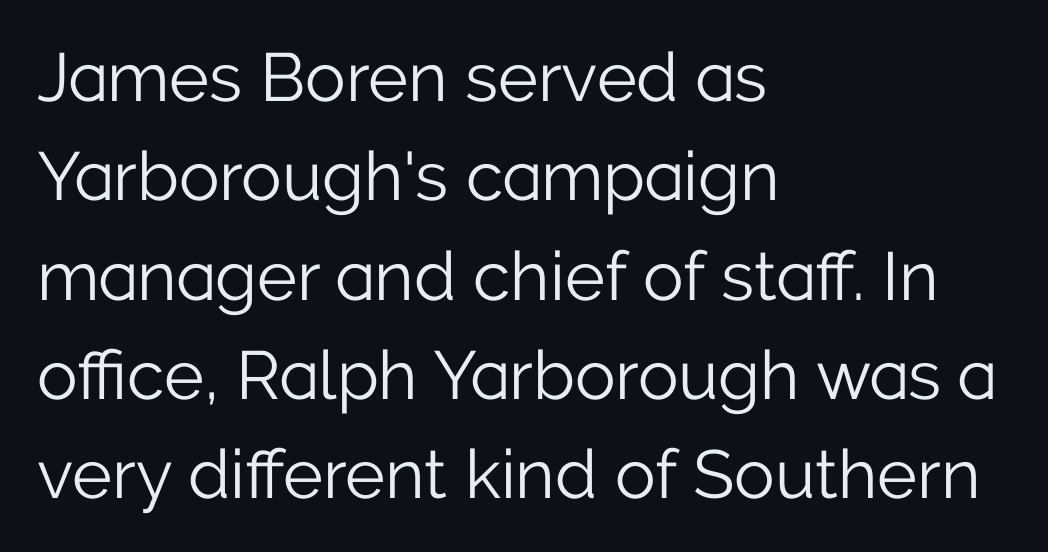
{"serif": "no", "italic": "no", "bold": "no", "weight": "light", "width": "normal", "stroke_contrast": "low", "x_height": "medium", "monospaced": "no", "underline": "no", "align": "left", "line_spacing": "normal", "line_spacing_ratio": 1.46, "letter_spacing": "normal", "letter_spacing_em": 0.0, "glyph_px": 68}
